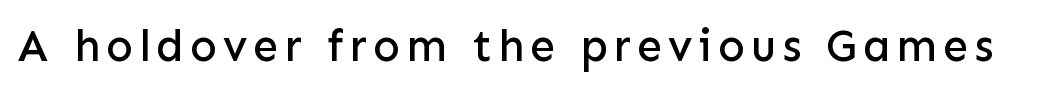
{"serif": "no", "italic": "no", "width": "normal", "stroke_contrast": "low", "x_height": "medium", "monospaced": "no", "underline": "no", "glyph_px": 45}
